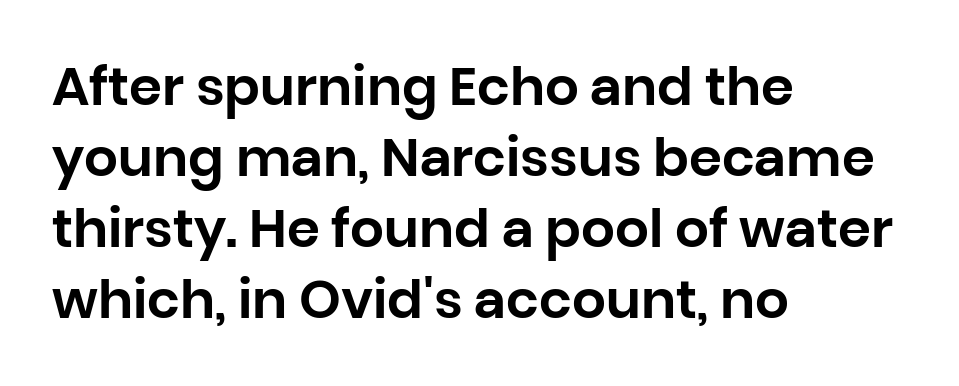
Line starts are locked; line ends wander. This sample has the flowing, uneven cadence of proportional lettering. The specimen omits any rule beneath the text block's lines. Default kerning and tracking; the words read as compact shapes. These lines are composed in type without serifs.
